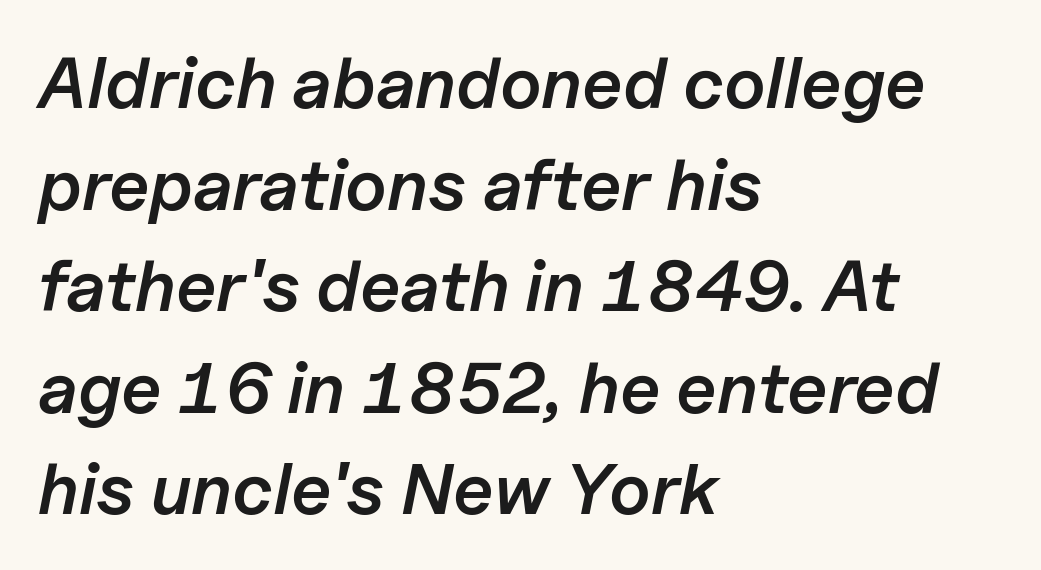
Q: Is the text bold? A: Semi-bold.
Q: Is the text italic (slanted)? A: Yes, it leans right by about 11 degrees.
Q: Is the text underlined? A: No.
Q: How is the paragraph aligned? A: Left-aligned.
Q: Is the spacing between letters normal or unusually wide? A: Normal.
Q: Is the spacing between lines tight, normal or loose? A: Normal.
Q: Width (condensed, normal, or wide)? A: Normal.
Q: Stroke contrast? A: Low.
Q: x-height? A: Medium.
Q: Monospaced? A: No.
